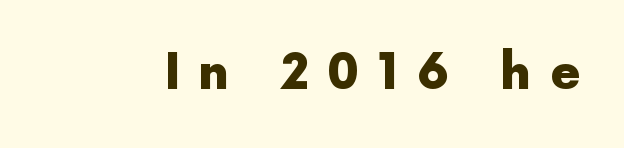
The letters carry no serifs — their stems end cleanly without finishing strokes. The face used here has the dense, thick strokes of a bold. Descenders are the only things crossing below the line. Ordinary non-slanted type is in use.
